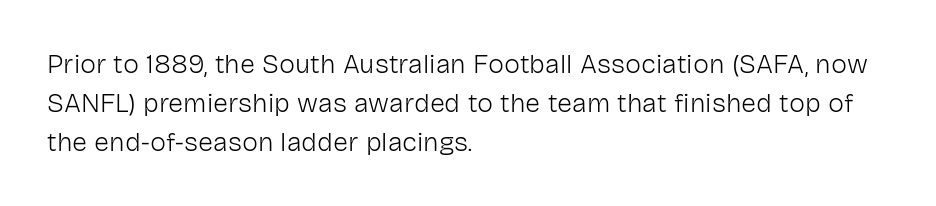
The image shows 27 px text type, upright; set left-aligned, normal line spacing (1.44x), normal letter spacing, not underlined.
